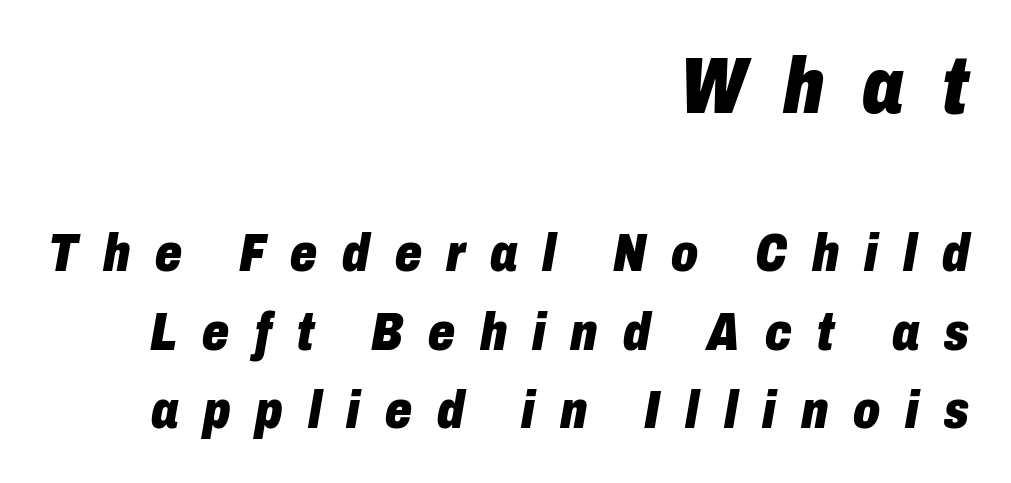
{"italic": "yes", "lean": "right", "slant_degrees": 10, "bold": "yes", "weight": "heavy", "width": "condensed", "stroke_contrast": "low", "x_height": "medium", "monospaced": "no", "underline": "no", "align": "right", "line_spacing": "normal", "line_spacing_ratio": 1.48, "letter_spacing": "wide", "letter_spacing_em": 0.47, "larger_block": "first", "size_ratio": 1.51, "glyph_px": 80}
